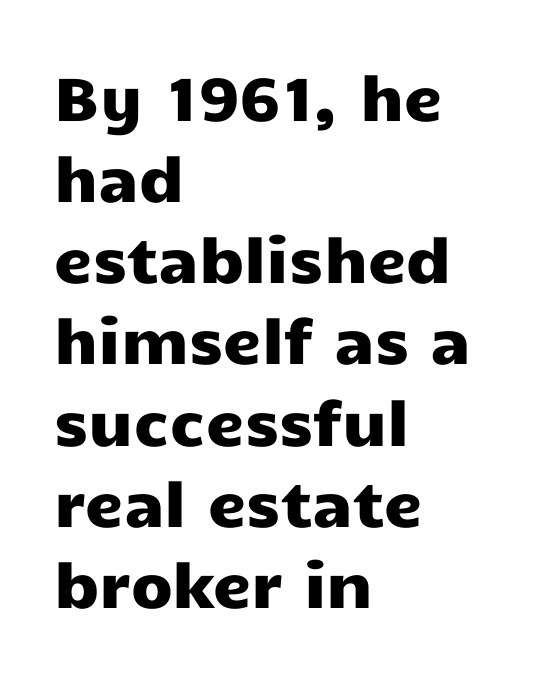
Do the characters align in a grid? No, the font is proportional. Descenders are the only things crossing below the line. This rendering uses left alignment, leaving the right contour irregular. The face used here is a sans, in the tradition of grotesques and geometrics.
